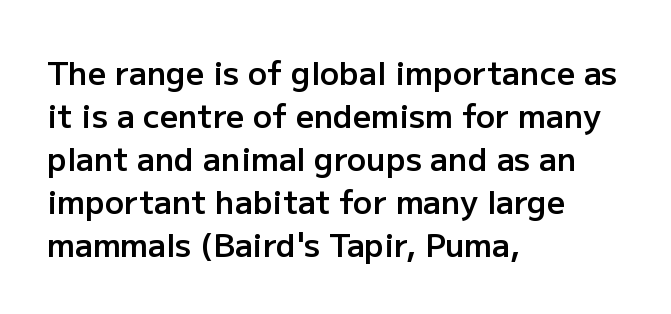
{"serif": "no", "italic": "no", "bold": "semi", "weight": "semibold", "width": "normal", "stroke_contrast": "low", "x_height": "medium", "monospaced": "no", "underline": "no", "align": "left", "line_spacing": "normal", "line_spacing_ratio": 1.34, "letter_spacing": "normal", "letter_spacing_em": 0.0, "glyph_px": 32}
